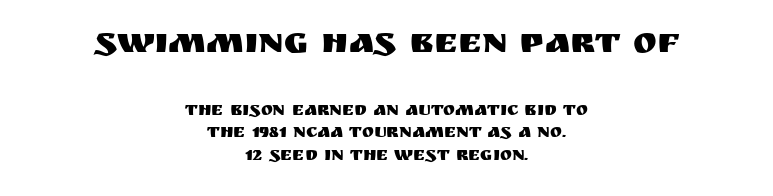
Q: Is the text italic (slanted)? A: No, it is upright.
Q: Is the typeface a serif or a sans-serif typeface? A: Sans-serif.
Q: Is the text underlined? A: No.
Q: How is the paragraph aligned? A: Centered.
Q: Is the spacing between letters normal or unusually wide? A: Normal.
Q: Is the spacing between lines tight, normal or loose? A: Normal.
Q: Which block of text is set in a larger size, the first (top) or the second (bottom)? A: The first (top) one.
Q: Width (condensed, normal, or wide)? A: Normal.
Q: Stroke contrast? A: Medium.
Q: x-height? A: Large.
Q: Monospaced? A: No.
